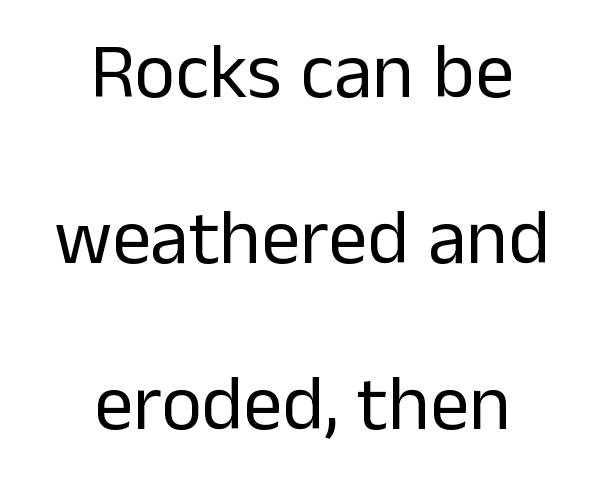
{"serif": "no", "italic": "no", "bold": "no", "weight": "regular", "width": "normal", "stroke_contrast": "low", "x_height": "medium", "monospaced": "no", "underline": "no", "align": "center", "line_spacing": "loose", "line_spacing_ratio": 2.13, "letter_spacing": "normal", "letter_spacing_em": 0.0, "glyph_px": 78}
